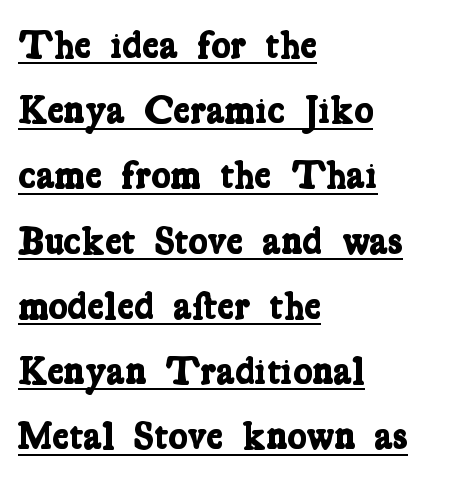
Q: Is the text bold? A: Yes.
Q: Is the typeface a serif or a sans-serif typeface? A: Serif.
Q: Is the text underlined? A: Yes.
Q: How is the paragraph aligned? A: Left-aligned.
Q: Is the spacing between letters normal or unusually wide? A: Normal.
Q: Is the spacing between lines tight, normal or loose? A: Normal.
Q: Width (condensed, normal, or wide)? A: Condensed.
Q: Stroke contrast? A: Low.
Q: x-height? A: Medium.
Q: Monospaced? A: No.
